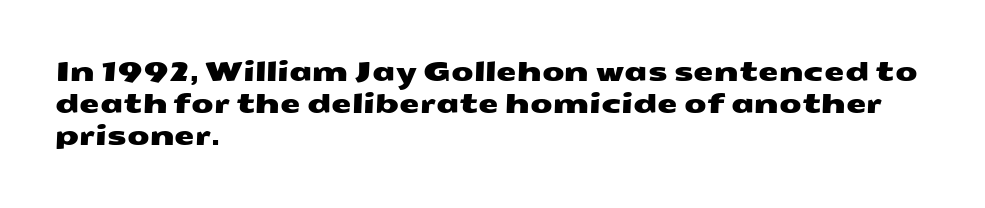
The rendering anchors every line to the left-hand side. Nothing unusual about the tracking: characters are spaced as the font intends. The string is rendered with underlining switched off.
